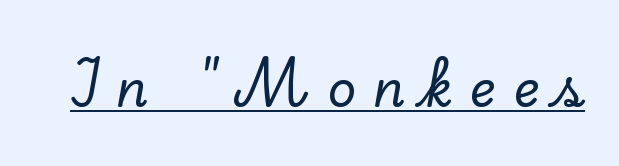
The image shows 50 px serif type; set unusually wide letter spacing (+0.35 em), underlined; low stroke contrast and a small x-height.
